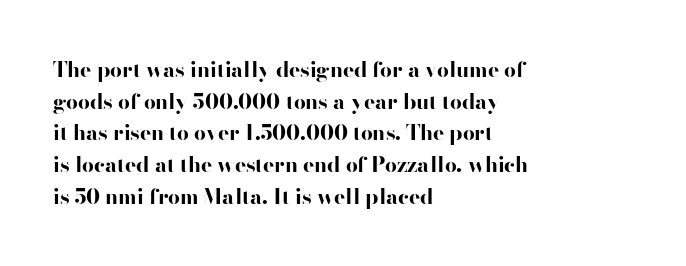
The image shows 21 px bold type, upright; set left-aligned, normal line spacing (1.51x), normal letter spacing, not underlined.
